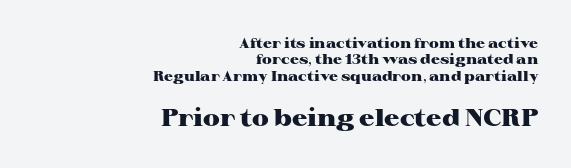
Q: Is the text bold? A: Yes.
Q: Is the text italic (slanted)? A: No, it is upright.
Q: Is the text underlined? A: No.
Q: How is the paragraph aligned? A: Right-aligned.
Q: Is the spacing between letters normal or unusually wide? A: Normal.
Q: Which block of text is set in a larger size, the first (top) or the second (bottom)? A: The second (bottom) one.
